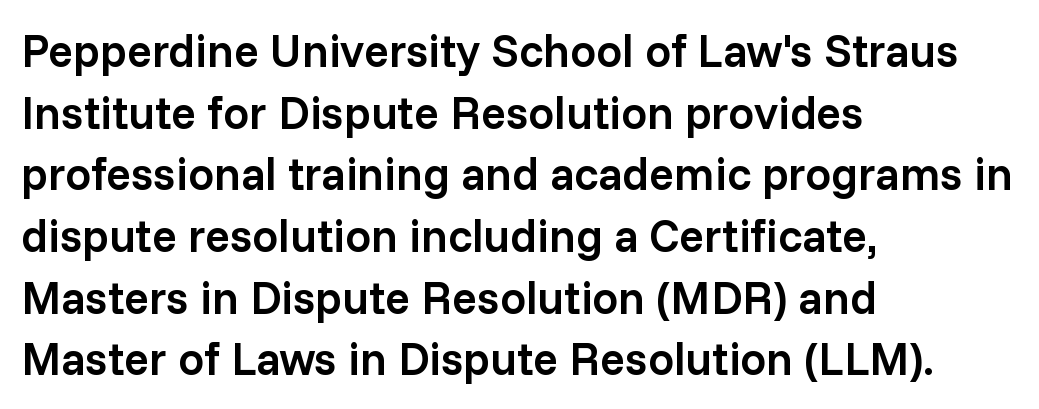
The rendering anchors every line to the left-hand side. It's the straight-up-and-down kind of type. Here the glyphs are tracked normally, forming tight word shapes. Classification — sans serif. Its strokes are somewhat broadened, the hallmark of semibold type.
